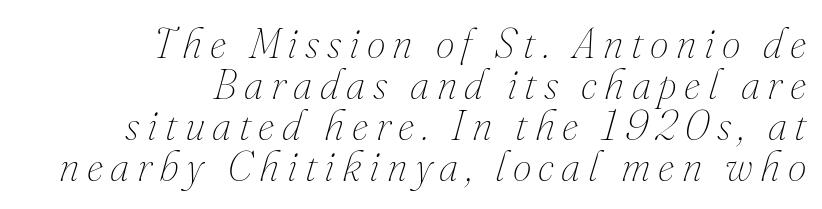
The image shows 42 px thin type, italic (leaning right); set right-aligned, tight line spacing (0.98x), not underlined; medium stroke contrast and a small x-height.
